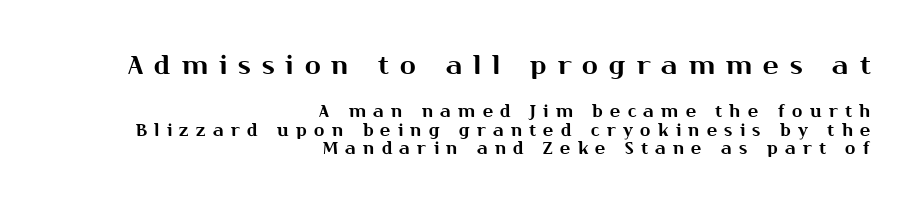
Q: Is the text italic (slanted)? A: No, it is upright.
Q: Is the text underlined? A: No.
Q: How is the paragraph aligned? A: Right-aligned.
Q: Is the spacing between letters normal or unusually wide? A: Unusually wide.
Q: Is the spacing between lines tight, normal or loose? A: Tight.
Q: Which block of text is set in a larger size, the first (top) or the second (bottom)? A: The first (top) one.
